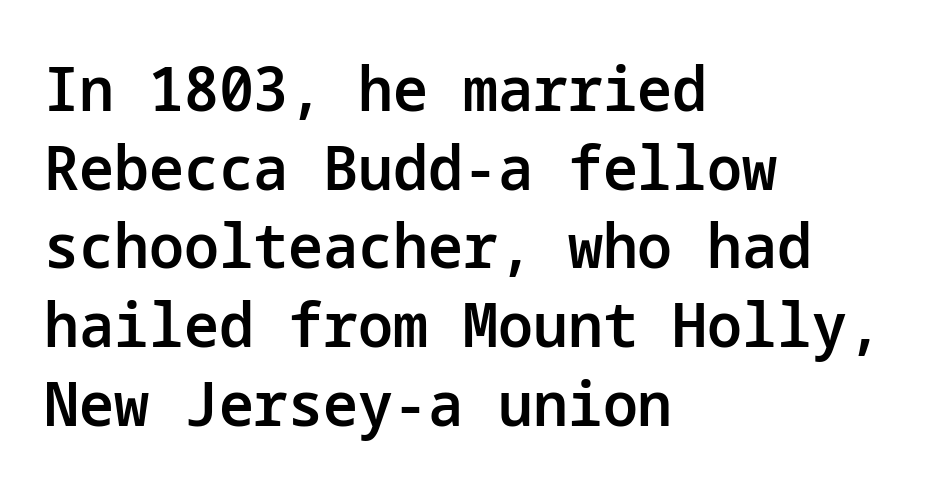
{"serif": "no", "italic": "no", "bold": "semi", "weight": "semibold", "width": "normal", "stroke_contrast": "low", "x_height": "medium", "underline": "no", "align": "left", "line_spacing": "normal", "line_spacing_ratio": 1.27, "letter_spacing": "normal", "letter_spacing_em": 0.0, "glyph_px": 62}
